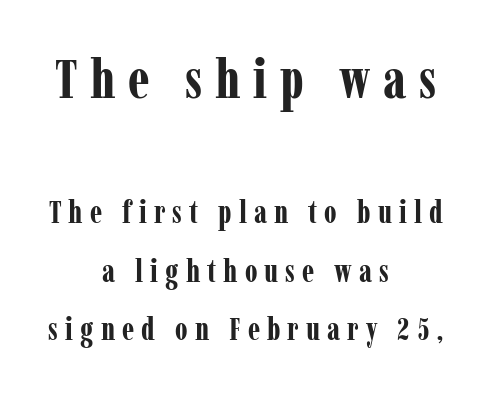
{"serif": "yes", "italic": "no", "bold": "yes", "weight": "bold", "width": "condensed", "stroke_contrast": "low", "x_height": "medium", "monospaced": "no", "underline": "no", "align": "center", "line_spacing_ratio": 1.89, "letter_spacing": "wide", "letter_spacing_em": 0.23, "larger_block": "first", "size_ratio": 1.77, "glyph_px": 55}
